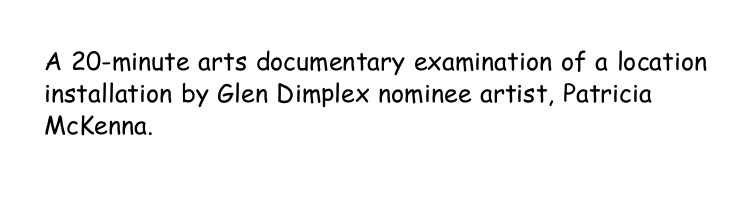
The image shows 25 px text type, upright; set left-aligned, normal line spacing (1.28x), normal letter spacing, not underlined.
